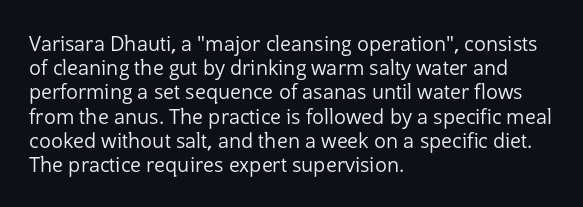
{"italic": "no", "bold": "no", "underline": "no", "align": "left", "line_spacing_ratio": 1.21, "letter_spacing": "normal", "letter_spacing_em": 0.0, "glyph_px": 20}
